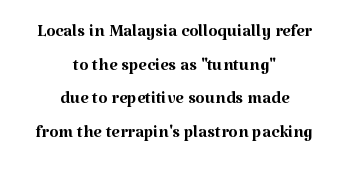
{"italic": "no", "bold": "no", "underline": "no", "align": "center", "line_spacing": "normal", "line_spacing_ratio": 1.4, "letter_spacing": "normal", "letter_spacing_em": 0.0, "glyph_px": 24}
